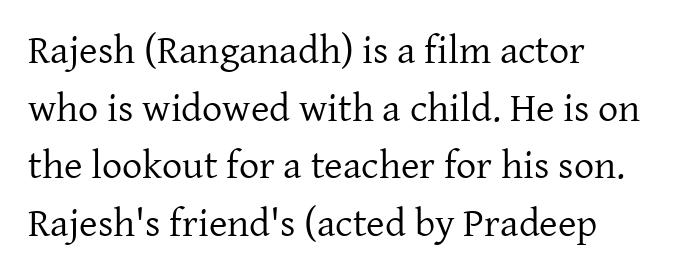
Q: Is the text bold? A: No.
Q: Is the text italic (slanted)? A: No, it is upright.
Q: Is the typeface a serif or a sans-serif typeface? A: Serif.
Q: Is the text underlined? A: No.
Q: How is the paragraph aligned? A: Left-aligned.
Q: Is the spacing between letters normal or unusually wide? A: Normal.
Q: Is the spacing between lines tight, normal or loose? A: Normal.
Q: Width (condensed, normal, or wide)? A: Normal.
Q: Stroke contrast? A: Low.
Q: x-height? A: Medium.
Q: Monospaced? A: No.
